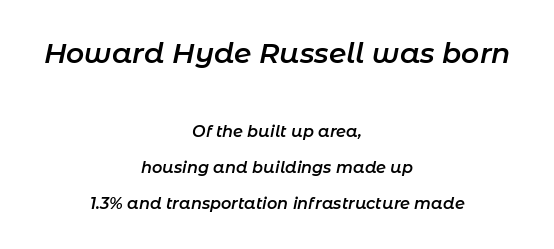
The image shows 28 px semibold type, italic (leaning right); set centered, loose line spacing (2.26x), normal letter spacing, not underlined; the first (top) block is 1.75x larger; low stroke contrast and a medium x-height.
